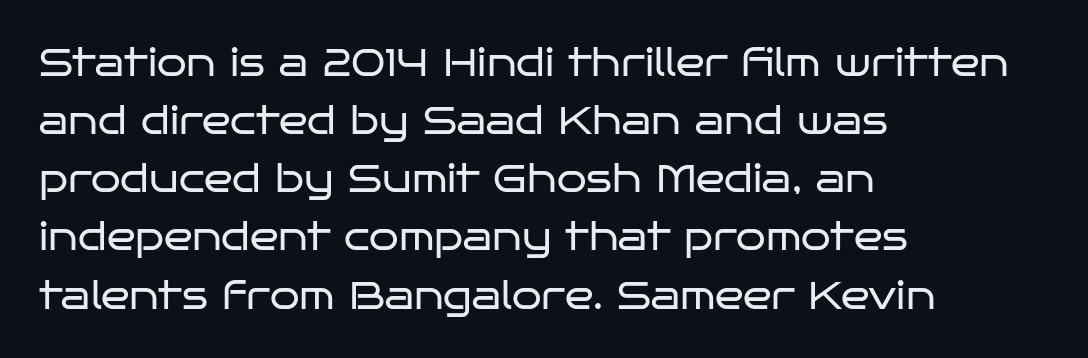
Evenly set lines give the paragraph a standard silhouette. Looks like regular typesetting: each glyph gets only the width it needs. A bare baseline throughout the passage. Nothing sits at the stroke ends, so this counts as sans-serif. Upright lettering throughout.
